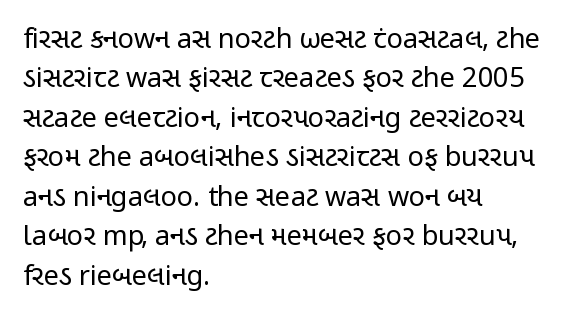
Quick note: not italic, upright. Is the stroke heavy? The answer is a plain regular-or-lighter. The setting favours the left margin, as ordinary paragraphs usually do. Has an underline been added? It has not. Tracking here is standard; glyphs follow each other at the usual distance. Line spacing here is normal.
